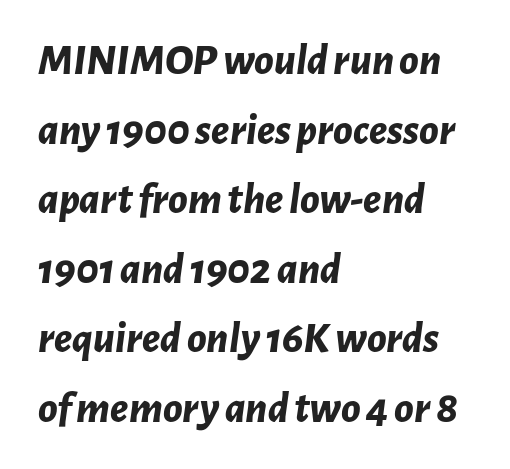
Q: Is the text bold? A: Yes.
Q: Is the text italic (slanted)? A: Yes, it leans right by about 7 degrees.
Q: Is the text underlined? A: No.
Q: How is the paragraph aligned? A: Left-aligned.
Q: Is the spacing between letters normal or unusually wide? A: Normal.
Q: Is the spacing between lines tight, normal or loose? A: Normal.
Q: Width (condensed, normal, or wide)? A: Normal.
Q: Stroke contrast? A: Low.
Q: x-height? A: Medium.
Q: Monospaced? A: No.
